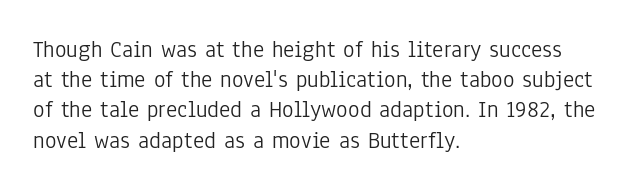
The weight would be labelled regular, book, light, or lighter still. Every stem runs plumb, perpendicular to the baseline. Descender tails drop into unmarked territory. One glance says typical: line gaps are just what's usual.
